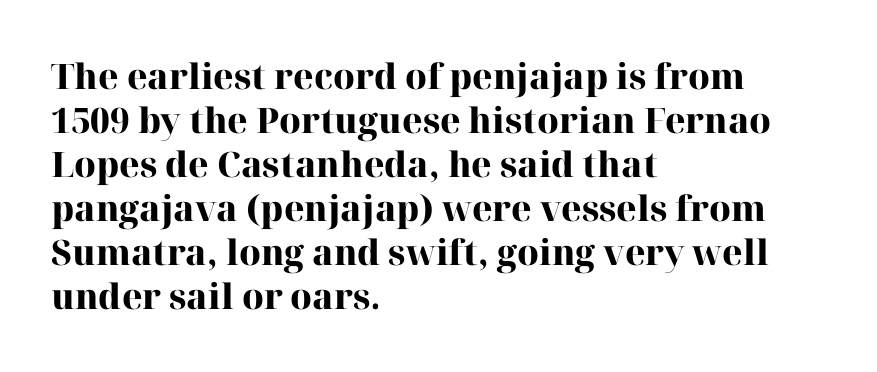
Q: Is the text bold? A: Yes.
Q: Is the text italic (slanted)? A: No, it is upright.
Q: Is the typeface a serif or a sans-serif typeface? A: Serif.
Q: Is the text underlined? A: No.
Q: How is the paragraph aligned? A: Left-aligned.
Q: Is the spacing between letters normal or unusually wide? A: Normal.
Q: Is the spacing between lines tight, normal or loose? A: Normal.
Q: Width (condensed, normal, or wide)? A: Normal.
Q: Stroke contrast? A: High.
Q: x-height? A: Medium.
Q: Monospaced? A: No.
